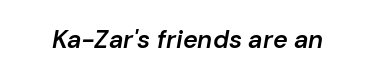
Q: Is the text bold? A: Semi-bold.
Q: Is the text italic (slanted)? A: Yes, it leans right by about 10 degrees.
Q: Is the text underlined? A: No.
Q: Is the spacing between letters normal or unusually wide? A: Normal.
